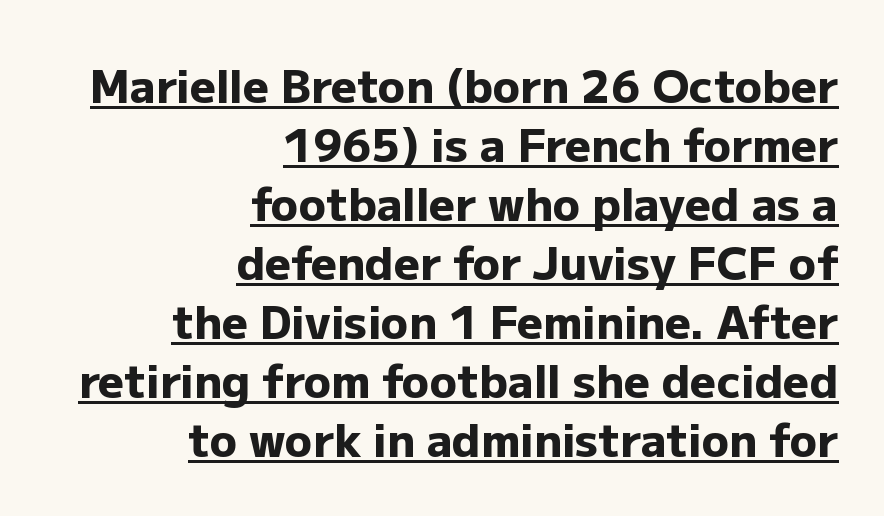
Q: Is the text bold? A: Yes.
Q: Is the text italic (slanted)? A: No, it is upright.
Q: Is the typeface a serif or a sans-serif typeface? A: Sans-serif.
Q: Is the text underlined? A: Yes.
Q: How is the paragraph aligned? A: Right-aligned.
Q: Is the spacing between letters normal or unusually wide? A: Normal.
Q: Is the spacing between lines tight, normal or loose? A: Normal.
Q: Width (condensed, normal, or wide)? A: Normal.
Q: Stroke contrast? A: Low.
Q: x-height? A: Medium.
Q: Monospaced? A: No.
